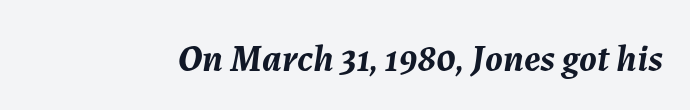
The image shows 38 px semibold type, italic (leaning right); set normal letter spacing, not underlined; medium stroke contrast and a medium x-height.
